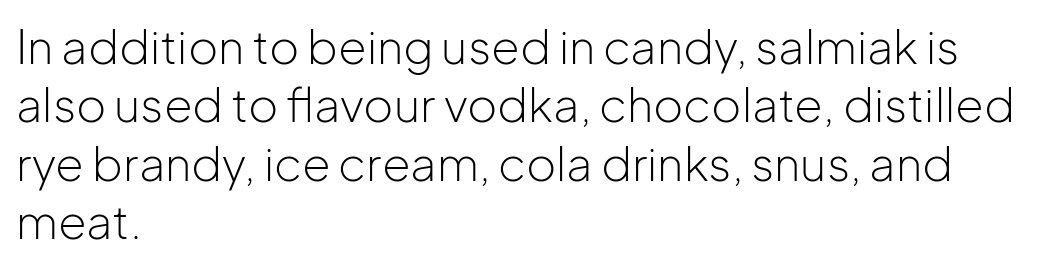
{"serif": "no", "italic": "no", "bold": "no", "weight": "light", "width": "normal", "stroke_contrast": "low", "x_height": "medium", "monospaced": "no", "underline": "no", "align": "left", "line_spacing": "normal", "line_spacing_ratio": 1.27, "letter_spacing": "normal", "letter_spacing_em": 0.0, "glyph_px": 46}
